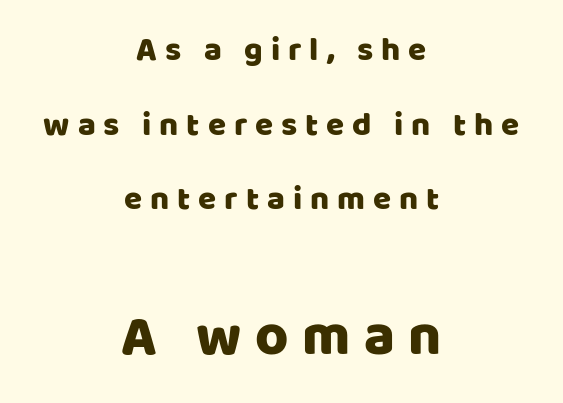
Q: Is the text italic (slanted)? A: No, it is upright.
Q: Is the typeface a serif or a sans-serif typeface? A: Sans-serif.
Q: Is the text underlined? A: No.
Q: How is the paragraph aligned? A: Centered.
Q: Is the spacing between letters normal or unusually wide? A: Unusually wide.
Q: Is the spacing between lines tight, normal or loose? A: Loose.
Q: Which block of text is set in a larger size, the first (top) or the second (bottom)? A: The second (bottom) one.
Q: Width (condensed, normal, or wide)? A: Normal.
Q: Stroke contrast? A: Low.
Q: x-height? A: Large.
Q: Monospaced? A: No.
